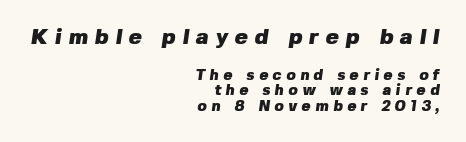
The image shows 22 px bold type; set right-aligned, tight line spacing (1.05x), unusually wide letter spacing (+0.31 em), not underlined; the first (top) block is 1.47x larger.
